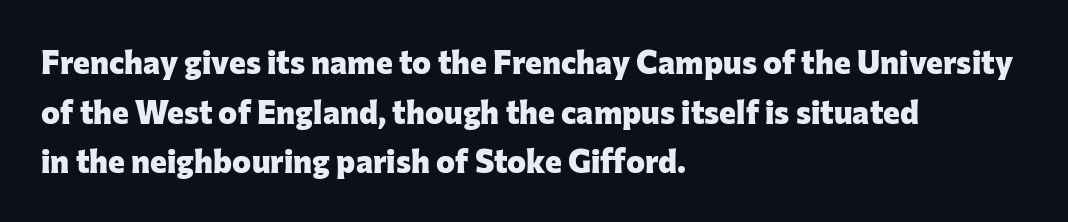
The image shows 32 px heavy sans-serif type, upright; set left-aligned, normal line spacing (1.55x), normal letter spacing, not underlined; low stroke contrast and a medium x-height.
